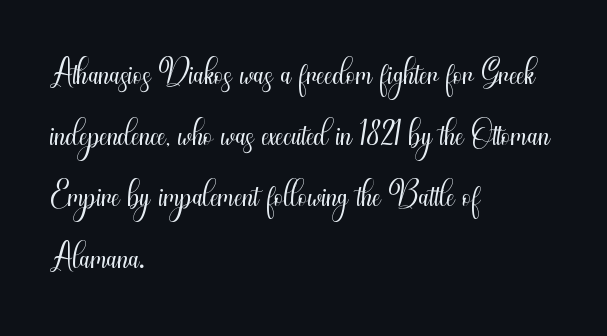
Q: Is the text bold? A: No.
Q: Is the text italic (slanted)? A: Yes.
Q: Is the typeface a serif or a sans-serif typeface? A: Sans-serif.
Q: Is the text underlined? A: No.
Q: How is the paragraph aligned? A: Left-aligned.
Q: Is the spacing between letters normal or unusually wide? A: Normal.
Q: Width (condensed, normal, or wide)? A: Condensed.
Q: Stroke contrast? A: Medium.
Q: x-height? A: Small.
Q: Monospaced? A: No.
